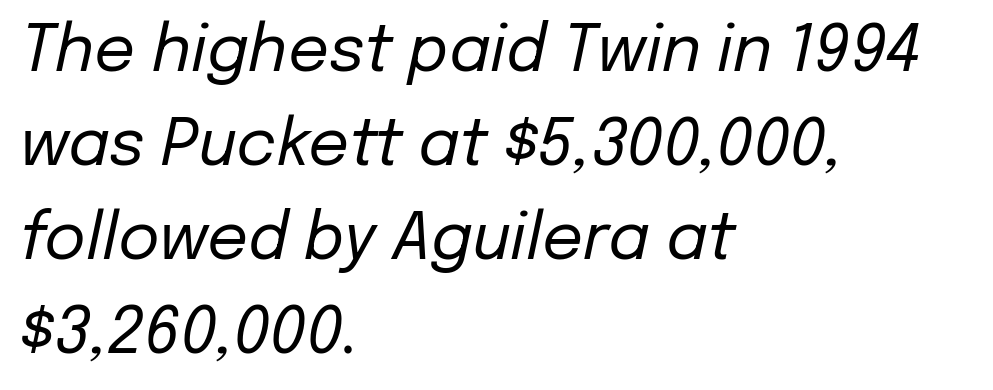
{"italic": "yes", "lean": "right", "slant_degrees": 12, "bold": "no", "weight": "regular", "width": "normal", "stroke_contrast": "low", "x_height": "medium", "monospaced": "no", "underline": "no", "align": "left", "line_spacing": "normal", "line_spacing_ratio": 1.47, "letter_spacing": "normal", "letter_spacing_em": 0.0, "glyph_px": 64}
